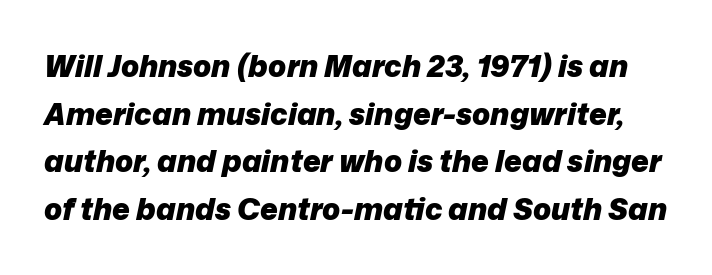
{"italic": "yes", "lean": "right", "slant_degrees": 12, "bold": "yes", "weight": "heavy", "width": "normal", "stroke_contrast": "low", "x_height": "medium", "monospaced": "no", "underline": "no", "line_spacing": "normal", "line_spacing_ratio": 1.59, "letter_spacing": "normal", "letter_spacing_em": 0.0, "glyph_px": 30}
